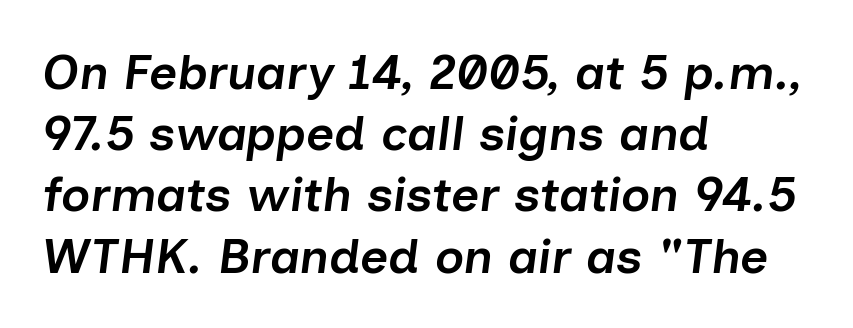
A typesetter would call this zero additional tracking. Spacing verdict: proportional, widths tailored to each character. Notice how the stems are inclined rather than vertical — that's the hallmark of italics. Every letter is mildly thick-stroked: semibold rather than bold. Casual observation: everything's shoved over to the left.
